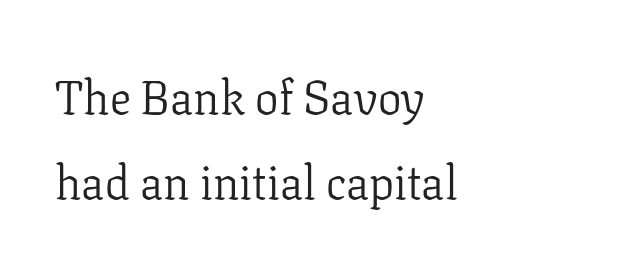
The lettering stays uniformly vertical, giving the passage a roman look. These lines are rendered in a variable-pitch font. In terms of letterform style, serifs are clearly present. The face looks like a standard text weight, possibly lighter. What stands out about the letter spacing? Nothing — it is the standard amount.
